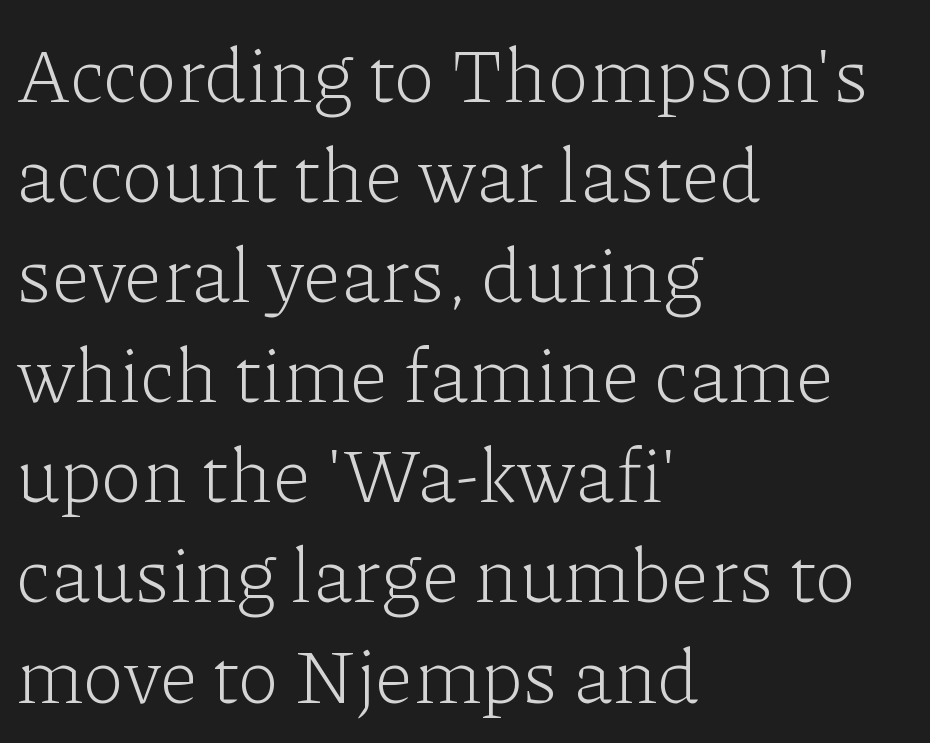
Q: Is the text bold? A: No.
Q: Is the text italic (slanted)? A: No, it is upright.
Q: Is the typeface a serif or a sans-serif typeface? A: Serif.
Q: Is the text underlined? A: No.
Q: How is the paragraph aligned? A: Left-aligned.
Q: Is the spacing between letters normal or unusually wide? A: Normal.
Q: Is the spacing between lines tight, normal or loose? A: Normal.
Q: Width (condensed, normal, or wide)? A: Normal.
Q: Stroke contrast? A: Low.
Q: x-height? A: Medium.
Q: Monospaced? A: No.
